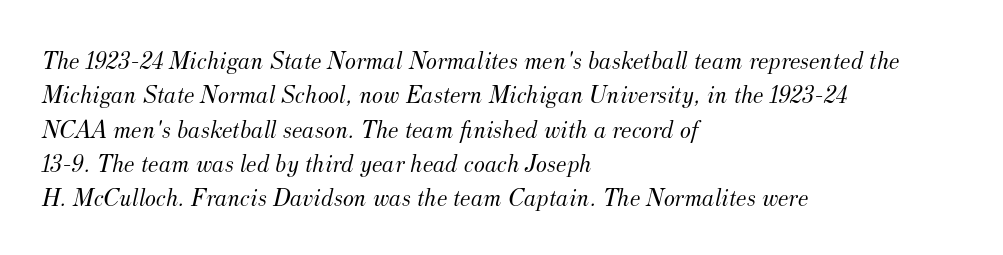
Ink coverage per letter is moderate at most. The whole block is typeset with a tilt. You could call the tracking neutral — neither tight nor loose. The glyphs are unaccompanied by any horizontal stroke below them.
